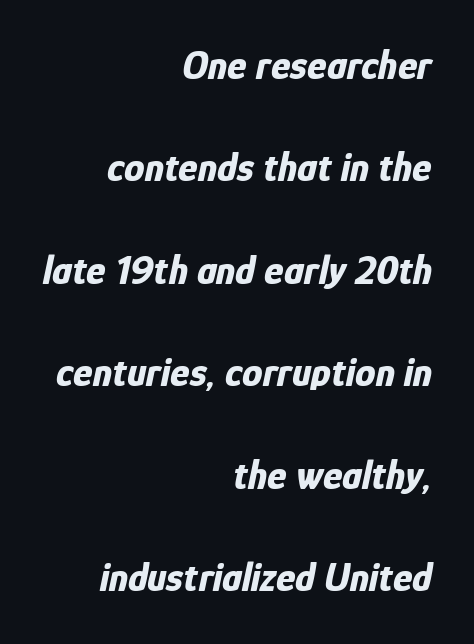
The image shows 41 px bold, condensed type, italic (leaning right); set right-aligned, loose line spacing (2.5x), normal letter spacing, not underlined; low stroke contrast and a medium x-height.
